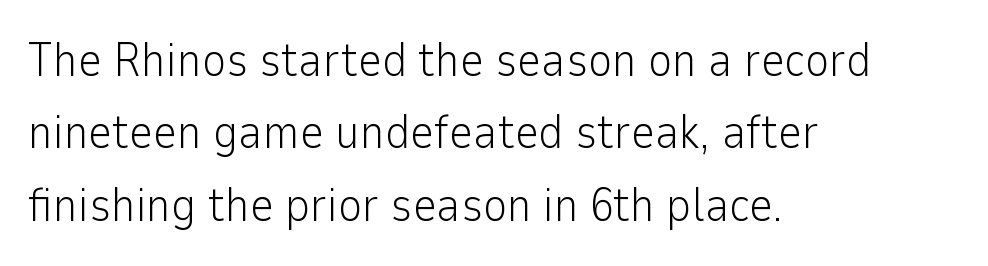
{"serif": "no", "italic": "no", "bold": "no", "weight": "light", "width": "normal", "stroke_contrast": "low", "x_height": "medium", "monospaced": "no", "underline": "no", "align": "left", "line_spacing": "normal", "line_spacing_ratio": 1.54, "letter_spacing": "normal", "letter_spacing_em": 0.0, "glyph_px": 47}
